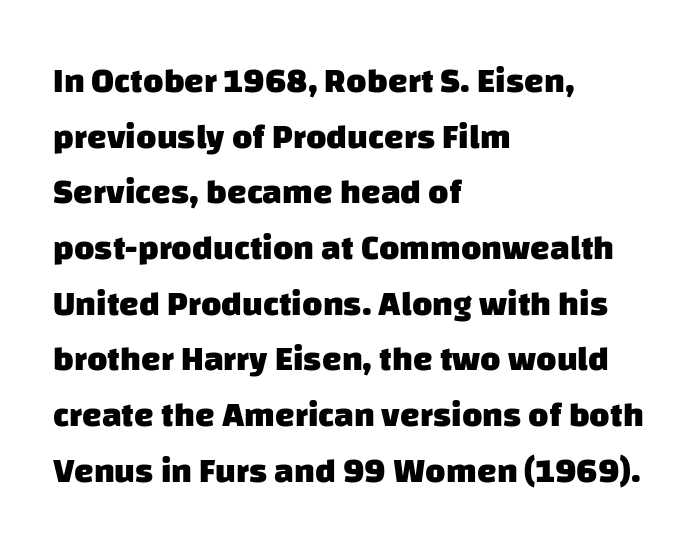
{"serif": "no", "bold": "yes", "weight": "heavy", "width": "normal", "stroke_contrast": "low", "x_height": "large", "monospaced": "no", "underline": "no", "align": "left", "line_spacing": "normal", "line_spacing_ratio": 1.59, "letter_spacing": "normal", "letter_spacing_em": 0.0, "glyph_px": 35}
